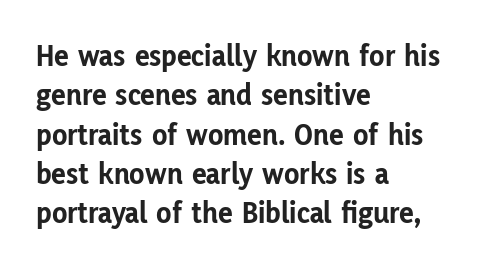
Q: Is the text bold? A: Yes.
Q: Is the text italic (slanted)? A: No, it is upright.
Q: Is the typeface a serif or a sans-serif typeface? A: Sans-serif.
Q: Is the text underlined? A: No.
Q: How is the paragraph aligned? A: Left-aligned.
Q: Is the spacing between letters normal or unusually wide? A: Normal.
Q: Is the spacing between lines tight, normal or loose? A: Normal.
Q: Width (condensed, normal, or wide)? A: Normal.
Q: Stroke contrast? A: Low.
Q: x-height? A: Medium.
Q: Monospaced? A: No.
